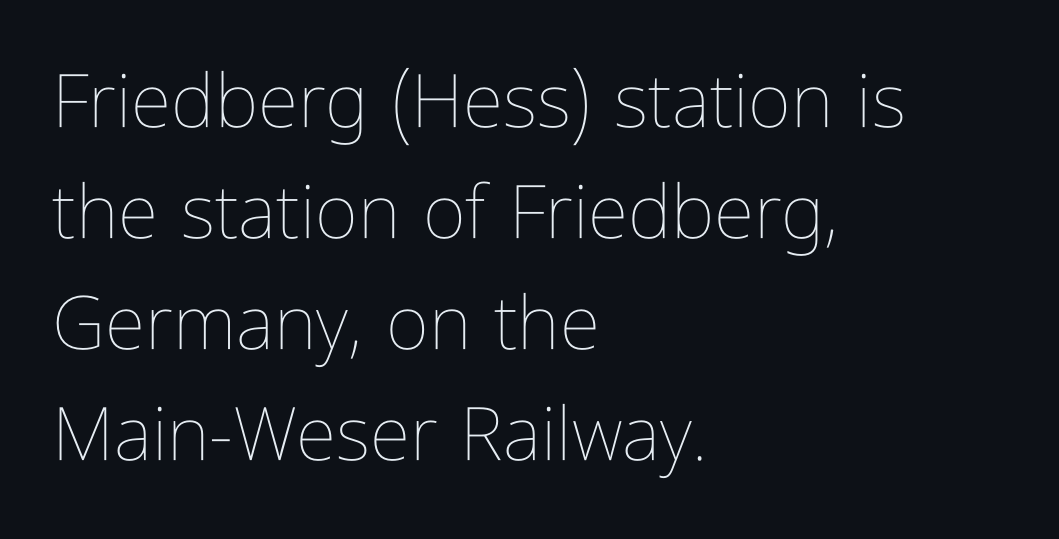
The weight tops out at a normal text grade. Leading matches the norm, producing a regular column. Observe the ordinary spacing: letters are neighbours, not strangers. The paragraph shown leans on its left margin. Words float on clear page, feet unadorned. Note the varied advance widths — an 'i' is clearly narrower than an 'm'.
